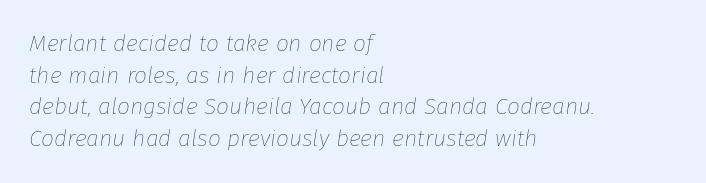
Where is the straight margin? On the left. What's the leading like? Ordinary, nothing unusual. The tracking reads as untouched default to a designer's eye. The foot of each line stays bare and open. Notice how the stems are inclined rather than vertical — that's the hallmark of italics.
